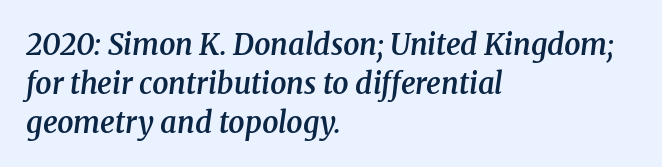
Q: Is the text bold? A: Semi-bold.
Q: Is the text italic (slanted)? A: Yes, it leans right by about 8 degrees.
Q: Is the typeface a serif or a sans-serif typeface? A: Serif.
Q: Is the text underlined? A: No.
Q: How is the paragraph aligned? A: Left-aligned.
Q: Is the spacing between letters normal or unusually wide? A: Normal.
Q: Is the spacing between lines tight, normal or loose? A: Normal.
Q: Width (condensed, normal, or wide)? A: Normal.
Q: Stroke contrast? A: Medium.
Q: x-height? A: Medium.
Q: Monospaced? A: No.
